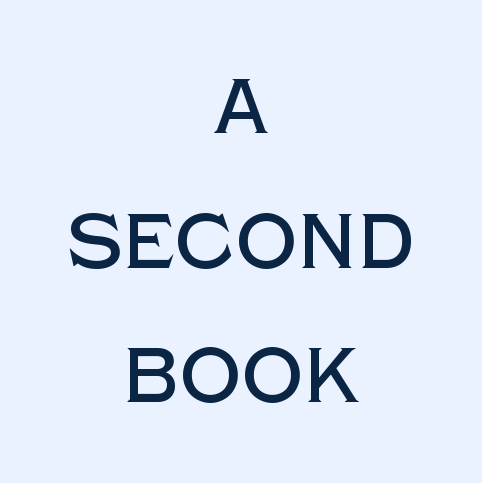
The image shows 77 px sans-serif type, upright; set centered, line spacing 1.75x, normal letter spacing, not underlined; a large x-height.
